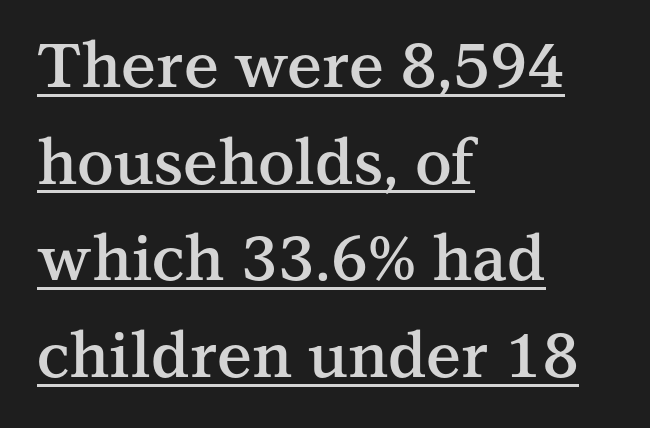
You could call the tracking neutral — neither tight nor loose. Typographically, this falls in the serif category. Each letter keeps its own natural width here, so spacing adapts to shape. Underline: present.
